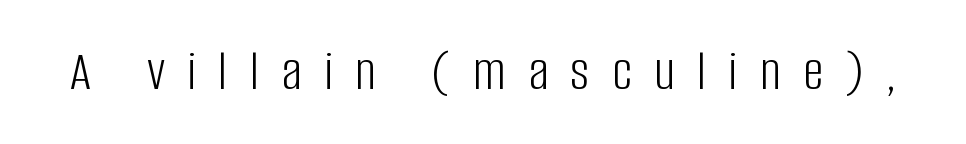
{"serif": "no", "italic": "no", "bold": "no", "weight": "light", "width": "condensed", "stroke_contrast": "low", "x_height": "large", "monospaced": "no", "underline": "no", "letter_spacing": "wide", "letter_spacing_em": 0.39, "glyph_px": 57}
